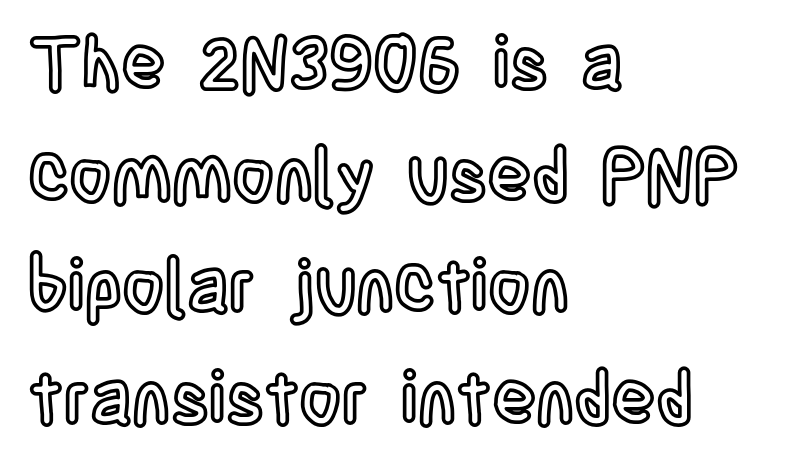
Casual observation: everything's shoved over to the left. The lettering stays uniformly vertical, giving the passage a roman look. Note the varied advance widths — an 'i' is clearly narrower than an 'm'. The words here are not underlined. This rendering leaves character spacing at its baseline value.
